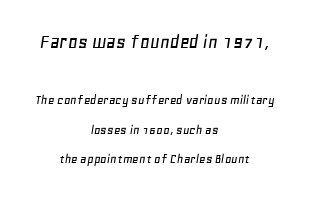
Look at the glyph heights: the upper group is clearly the bigger setting. Yep, that's italic — everything's leaning. Leading: increased. The rendering positions every line midway between the sides.
